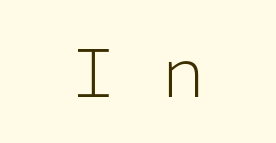
The image shows 66 px light sans-serif type, upright; set unusually wide letter spacing (+0.36 em), not underlined; low stroke contrast and a medium x-height.
